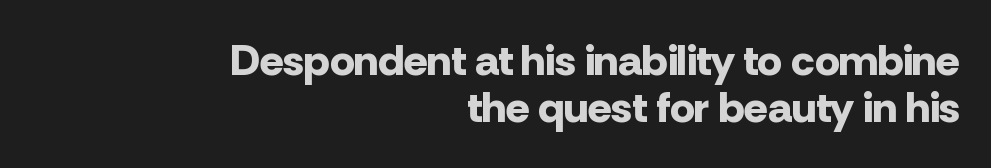
The image shows 44 px bold sans-serif type, upright; set right-aligned, tight line spacing (1.07x), normal letter spacing, not underlined; low stroke contrast and a medium x-height.
